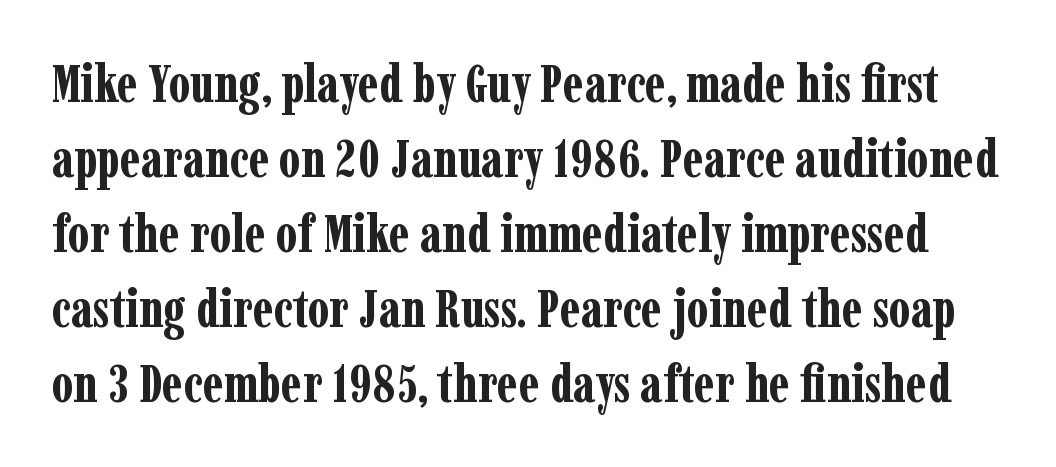
{"serif": "yes", "italic": "no", "bold": "yes", "weight": "bold", "width": "condensed", "stroke_contrast": "low", "x_height": "medium", "monospaced": "no", "underline": "no", "line_spacing": "normal", "line_spacing_ratio": 1.44, "letter_spacing": "normal", "letter_spacing_em": 0.0, "glyph_px": 52}
